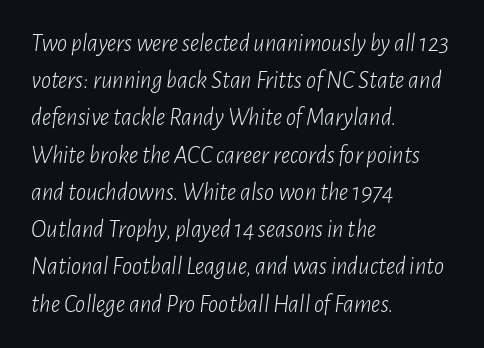
Q: Is the text bold? A: No.
Q: Is the text italic (slanted)? A: Yes, it leans right by about 7 degrees.
Q: Is the text underlined? A: No.
Q: How is the paragraph aligned? A: Left-aligned.
Q: Is the spacing between letters normal or unusually wide? A: Normal.
Q: Is the spacing between lines tight, normal or loose? A: Normal.
